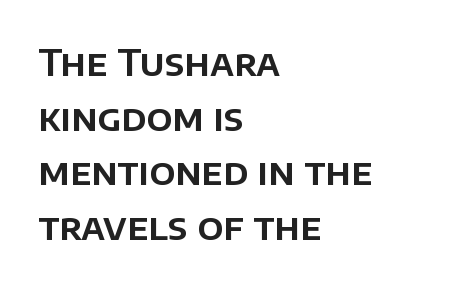
Q: Is the text italic (slanted)? A: No, it is upright.
Q: Is the typeface a serif or a sans-serif typeface? A: Sans-serif.
Q: Is the text underlined? A: No.
Q: How is the paragraph aligned? A: Left-aligned.
Q: Is the spacing between letters normal or unusually wide? A: Normal.
Q: Is the spacing between lines tight, normal or loose? A: Normal.
Q: Width (condensed, normal, or wide)? A: Normal.
Q: Stroke contrast? A: Low.
Q: x-height? A: Large.
Q: Monospaced? A: No.
